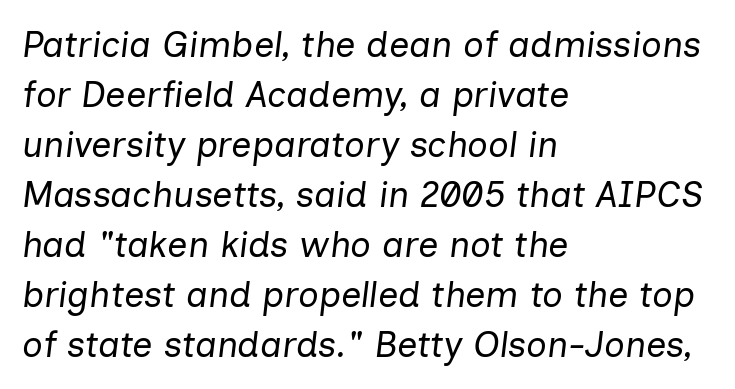
The image shows 36 px regular-weight type, italic (leaning right); set left-aligned, normal line spacing (1.39x), normal letter spacing, not underlined; low stroke contrast and a medium x-height.
